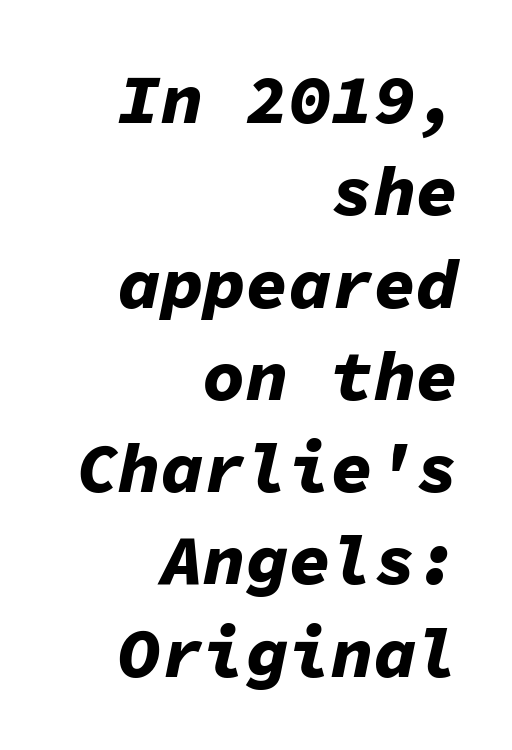
{"italic": "yes", "lean": "right", "slant_degrees": 11, "bold": "yes", "weight": "bold", "width": "normal", "stroke_contrast": "low", "x_height": "medium", "monospaced": "yes", "underline": "no", "align": "right", "line_spacing": "normal", "line_spacing_ratio": 1.3, "letter_spacing": "normal", "letter_spacing_em": 0.0, "glyph_px": 71}
